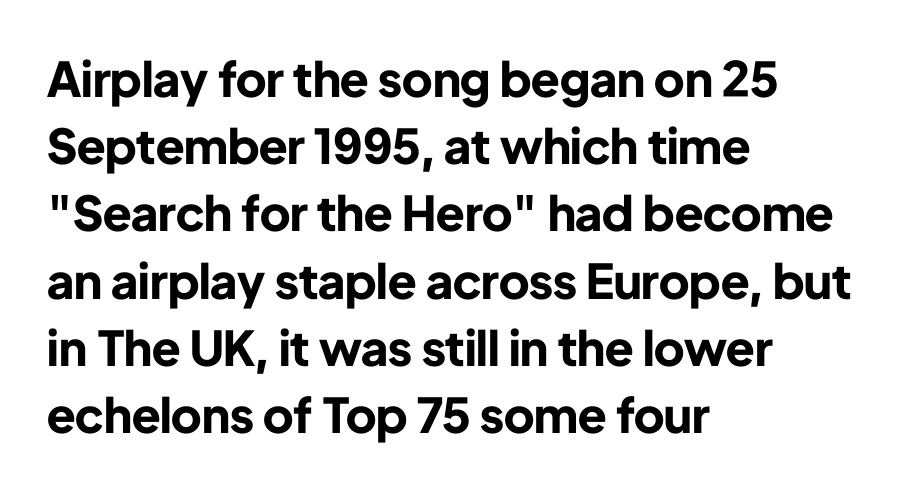
Q: Is the text bold? A: Yes.
Q: Is the text italic (slanted)? A: No, it is upright.
Q: Is the typeface a serif or a sans-serif typeface? A: Sans-serif.
Q: Is the text underlined? A: No.
Q: How is the paragraph aligned? A: Left-aligned.
Q: Is the spacing between letters normal or unusually wide? A: Normal.
Q: Is the spacing between lines tight, normal or loose? A: Normal.
Q: Width (condensed, normal, or wide)? A: Normal.
Q: Stroke contrast? A: Low.
Q: x-height? A: Medium.
Q: Monospaced? A: No.
